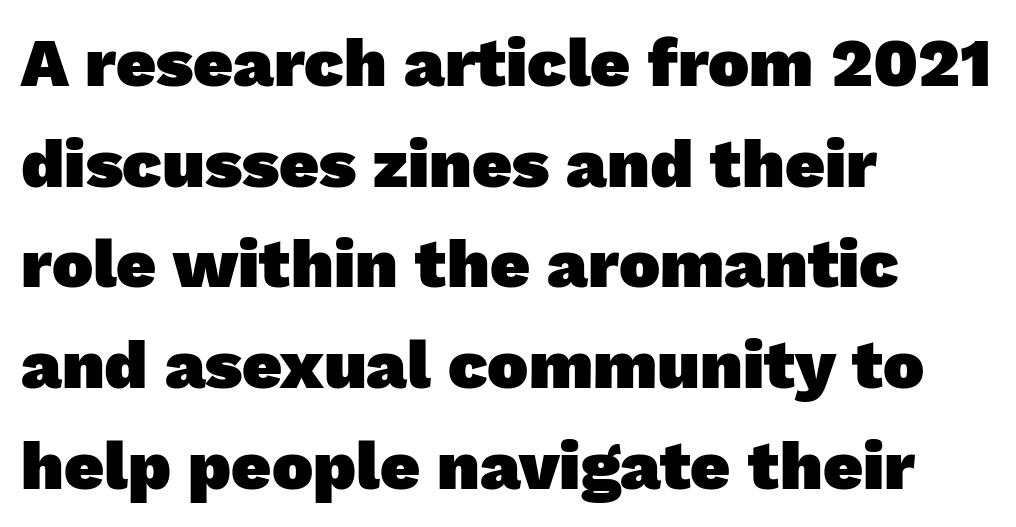
{"serif": "no", "bold": "yes", "weight": "heavy", "width": "normal", "stroke_contrast": "low", "x_height": "medium", "monospaced": "no", "underline": "no", "align": "left", "line_spacing": "normal", "line_spacing_ratio": 1.46, "letter_spacing": "normal", "letter_spacing_em": 0.0, "glyph_px": 69}
